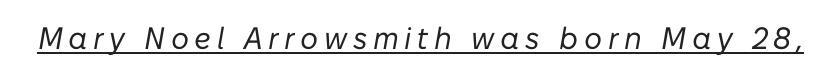
Q: Is the text bold? A: No.
Q: Is the text italic (slanted)? A: Yes, it leans right by about 10 degrees.
Q: Is the text underlined? A: Yes.
Q: Width (condensed, normal, or wide)? A: Normal.
Q: Stroke contrast? A: Low.
Q: x-height? A: Medium.
Q: Monospaced? A: No.
